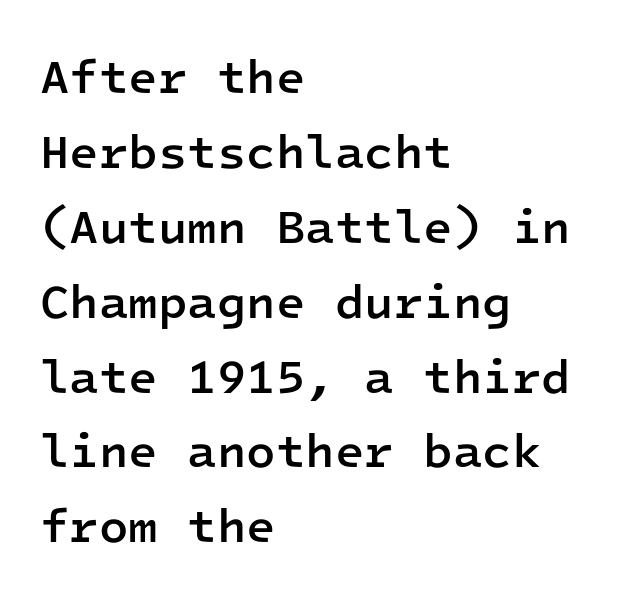
Summary of vertical rhythm: regular, with standard interline spacing. Clear beneath every line of the passage. Each word holds together tightly as a unit, with standard inter-letter gaps. The rendering anchors every line to the left-hand side.
